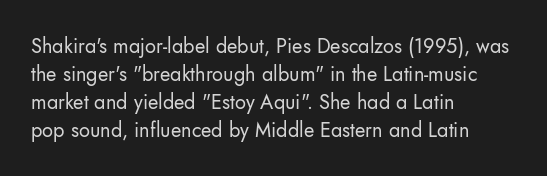
A roman cut, with each character standing at attention. Compared with a centered layout, this one pins lines to the left instead. Evenly set lines give the paragraph a standard silhouette. Heft: none added — not bold. The baseline area is clear.
